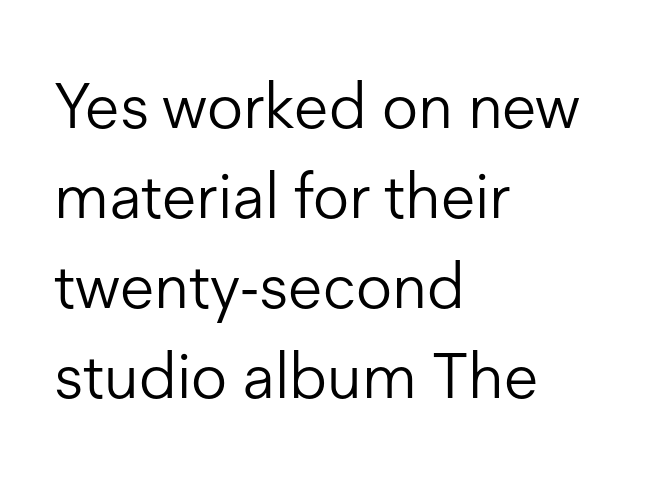
{"serif": "no", "italic": "no", "bold": "no", "weight": "light", "width": "normal", "stroke_contrast": "low", "x_height": "medium", "monospaced": "no", "underline": "no", "align": "left", "line_spacing": "normal", "line_spacing_ratio": 1.43, "letter_spacing": "normal", "letter_spacing_em": 0.0, "glyph_px": 63}
